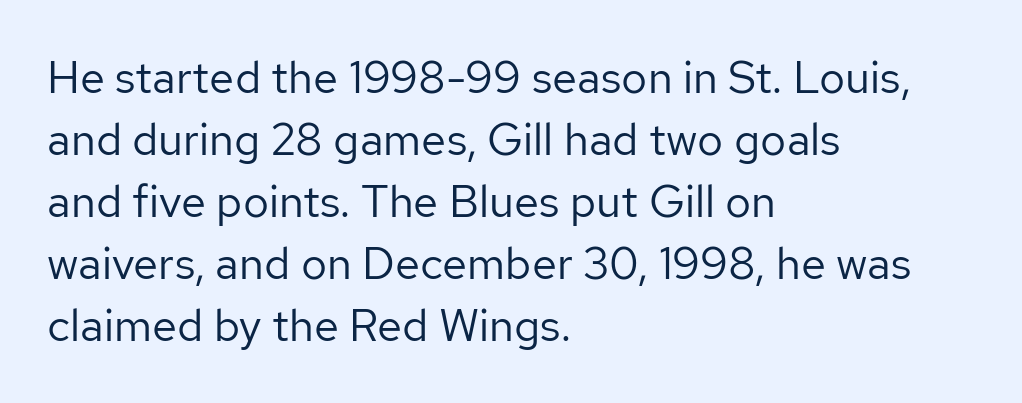
Here the designer chose a conventional face with non-uniform glyph widths. Vertical strokes here are truly vertical. Regular leading. Layout note: lines flush left. Stem width sits at or under what a default text font uses.
